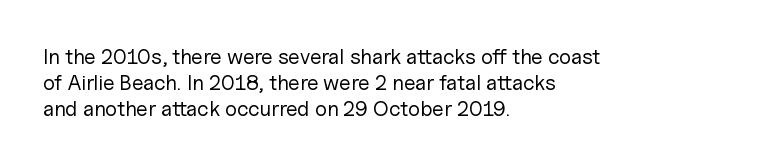
The image shows 21 px text type, upright; set left-aligned, line spacing 1.24x, normal letter spacing, not underlined.
